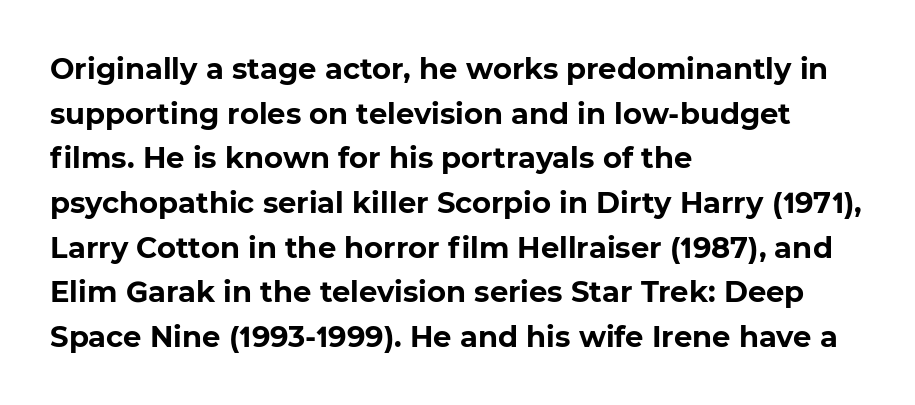
Characters follow at the spacing the type designer built in. How heavy is the stroke? Heavy — this is a bold. The rag falls on the right side of this text block. Nope, no serifs anywhere on these letters. Underline: absent. The space between consecutive lines is moderate.
